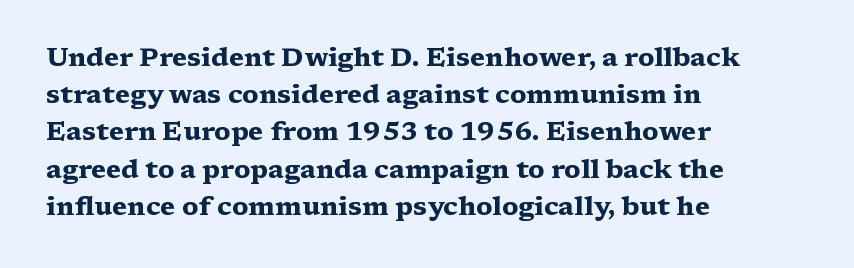
Q: Is the text bold? A: Yes.
Q: Is the text italic (slanted)? A: No, it is upright.
Q: Is the text underlined? A: No.
Q: How is the paragraph aligned? A: Left-aligned.
Q: Is the spacing between letters normal or unusually wide? A: Normal.
Q: Is the spacing between lines tight, normal or loose? A: Normal.
